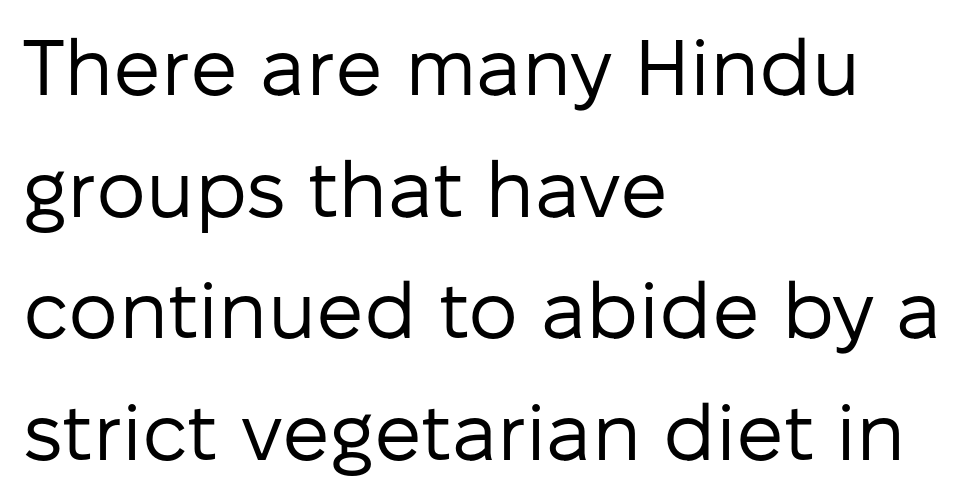
Q: Is the text bold? A: No.
Q: Is the text italic (slanted)? A: No, it is upright.
Q: Is the typeface a serif or a sans-serif typeface? A: Sans-serif.
Q: Is the text underlined? A: No.
Q: How is the paragraph aligned? A: Left-aligned.
Q: Is the spacing between letters normal or unusually wide? A: Normal.
Q: Is the spacing between lines tight, normal or loose? A: Normal.
Q: Width (condensed, normal, or wide)? A: Normal.
Q: Stroke contrast? A: Low.
Q: x-height? A: Medium.
Q: Monospaced? A: No.
